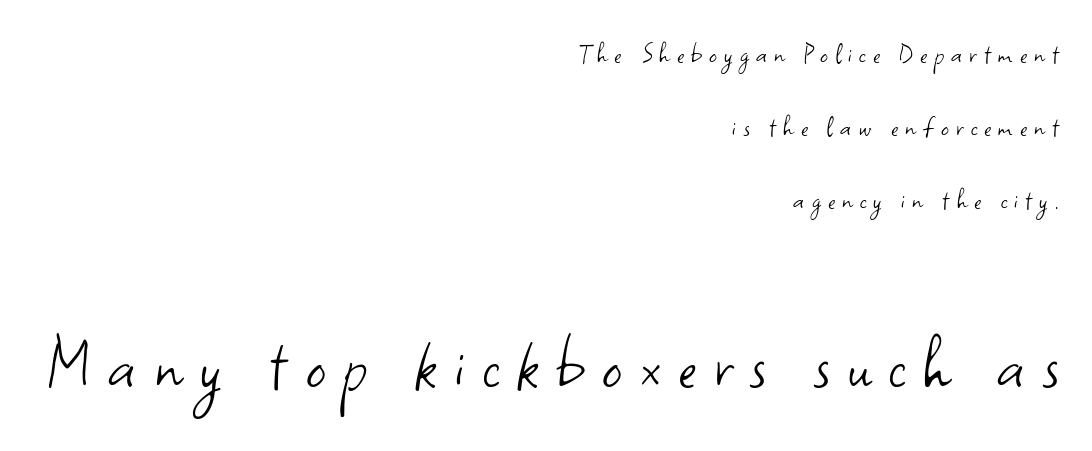
{"serif": "no", "bold": "no", "weight": "light", "width": "normal", "stroke_contrast": "low", "x_height": "small", "monospaced": "no", "underline": "no", "align": "right", "line_spacing": "loose", "line_spacing_ratio": 2.35, "letter_spacing": "wide", "letter_spacing_em": 0.23, "larger_block": "second", "size_ratio": 2.52, "glyph_px": 78}
